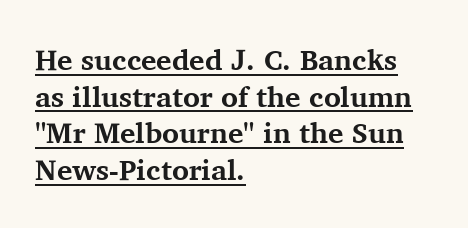
The image shows 29 px bold serif type, upright; set left-aligned, normal line spacing (1.26x), normal letter spacing, underlined; medium stroke contrast and a medium x-height.
